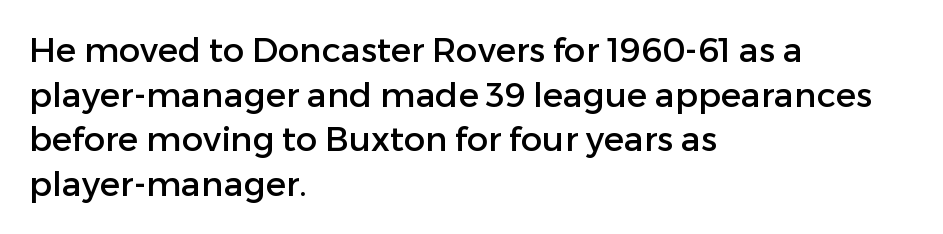
The passage shown is typeset with a sans-serif family. Character widths vary here, with narrow letters taking less room than wide ones. Vertically, the passage feels balanced, rows spaced as you'd expect. Between one letter and the next there's only the usual sliver of space. These lines stack with their left ends in a neat column. In terms of posture, this sample is upright.
